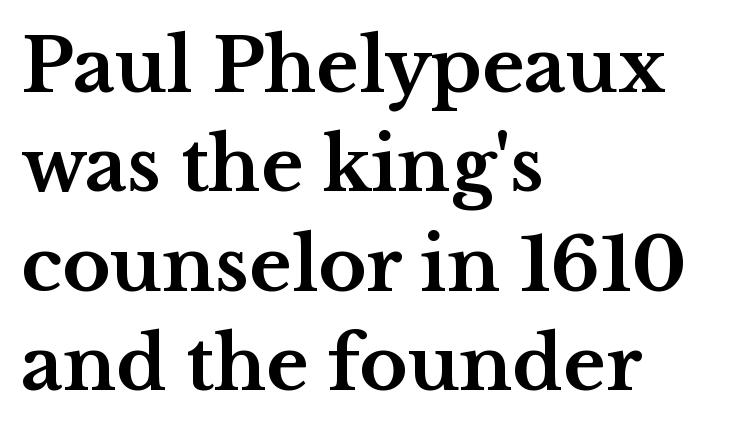
Q: Is the text bold? A: Yes.
Q: Is the text italic (slanted)? A: No, it is upright.
Q: Is the typeface a serif or a sans-serif typeface? A: Serif.
Q: Is the text underlined? A: No.
Q: How is the paragraph aligned? A: Left-aligned.
Q: Is the spacing between letters normal or unusually wide? A: Normal.
Q: Is the spacing between lines tight, normal or loose? A: Normal.
Q: Width (condensed, normal, or wide)? A: Wide.
Q: Stroke contrast? A: Medium.
Q: x-height? A: Medium.
Q: Monospaced? A: No.
